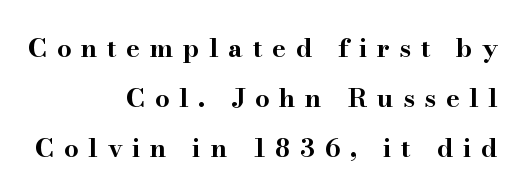
The image shows 26 px bold type, upright; set right-aligned, loose line spacing (1.93x), unusually wide letter spacing (+0.37 em), not underlined.
